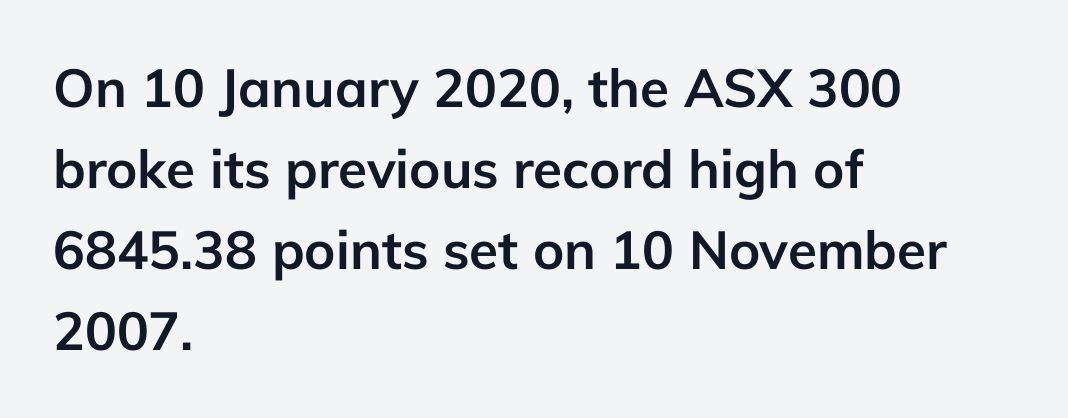
{"serif": "no", "italic": "no", "bold": "yes", "weight": "semibold", "width": "normal", "stroke_contrast": "low", "x_height": "medium", "monospaced": "no", "underline": "no", "align": "left", "line_spacing": "normal", "line_spacing_ratio": 1.53, "letter_spacing": "normal", "letter_spacing_em": 0.0, "glyph_px": 53}
